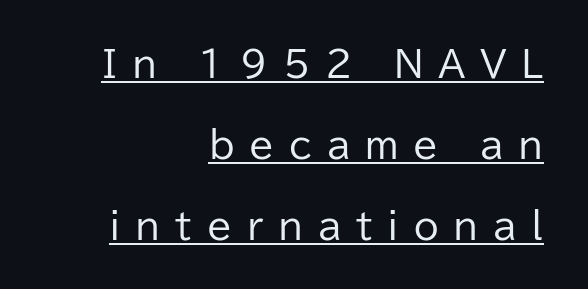
No heavy texture on the line: the type isn't bold. This sample uses an upright cut, with every glyph sitting square on the baseline. Students, note that the glyphs here are deliberately spaced far apart. A typographer would call this underscored text. This sample trades compactness for vertical openness between lines. Spacing verdict: proportional, widths tailored to each character.
